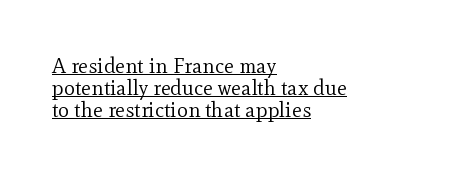
This block would grow much taller if given ordinary leading; it's compressed now. The font is comparable to plain body text, perhaps lighter. Honestly, the underline is the first thing you notice here. The paragraph has a hard left edge and a soft right edge.
